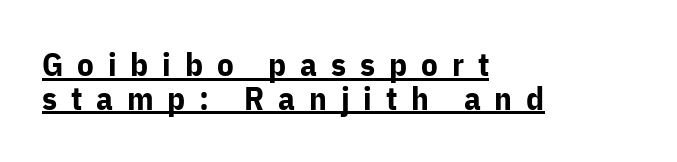
Q: Is the text bold? A: Yes.
Q: Is the text italic (slanted)? A: No, it is upright.
Q: Is the typeface a serif or a sans-serif typeface? A: Sans-serif.
Q: Is the text underlined? A: Yes.
Q: How is the paragraph aligned? A: Left-aligned.
Q: Is the spacing between letters normal or unusually wide? A: Unusually wide.
Q: Is the spacing between lines tight, normal or loose? A: Tight.
Q: Width (condensed, normal, or wide)? A: Normal.
Q: Stroke contrast? A: Low.
Q: x-height? A: Medium.
Q: Monospaced? A: No.
